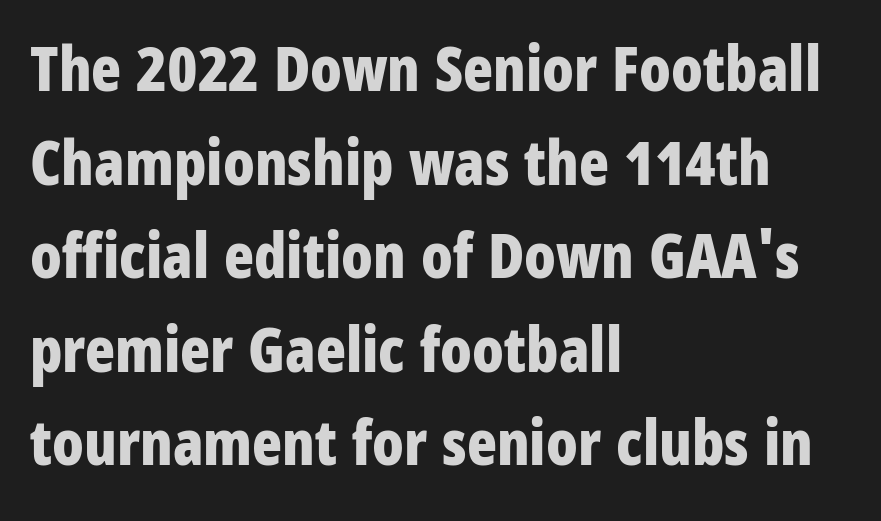
{"serif": "no", "italic": "no", "bold": "yes", "weight": "bold", "width": "condensed", "stroke_contrast": "low", "x_height": "large", "monospaced": "no", "underline": "no", "align": "left", "line_spacing": "normal", "line_spacing_ratio": 1.51, "letter_spacing": "normal", "letter_spacing_em": 0.0, "glyph_px": 62}
